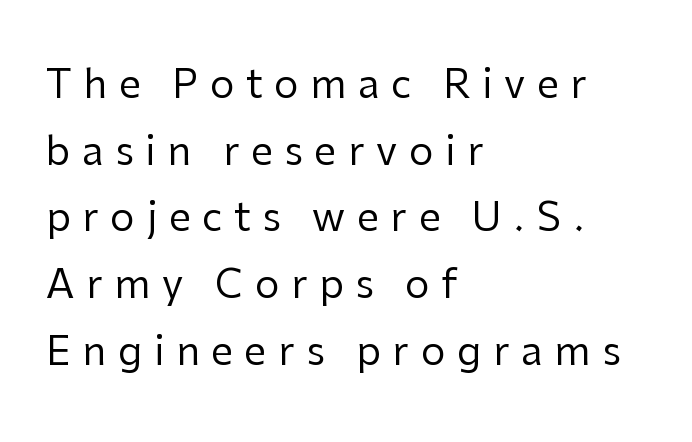
{"serif": "no", "italic": "no", "bold": "no", "weight": "regular", "width": "normal", "stroke_contrast": "low", "x_height": "medium", "monospaced": "no", "underline": "no", "align": "left", "line_spacing_ratio": 1.71, "letter_spacing": "wide", "letter_spacing_em": 0.3, "glyph_px": 39}
